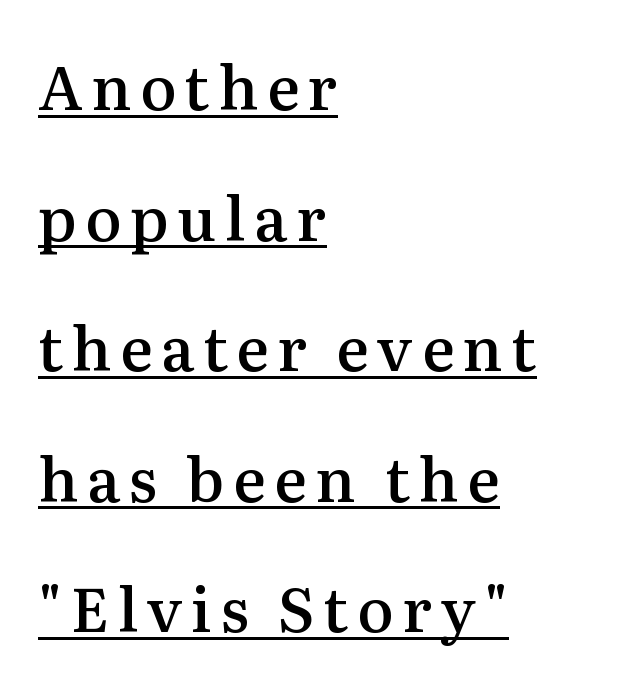
The image shows 61 px semibold serif type, upright; set left-aligned, loose line spacing (2.14x), underlined; medium stroke contrast and a medium x-height.
